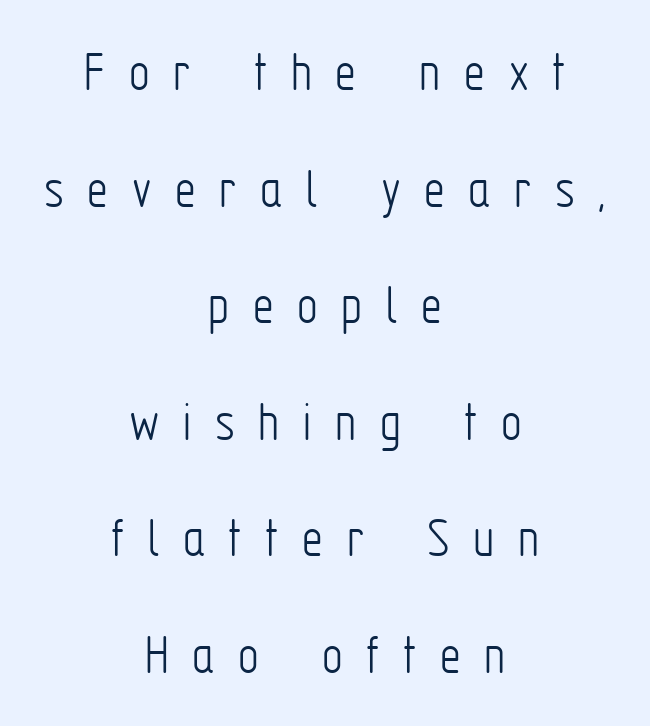
The lines are spread far apart with generous leading. The setting favours the middle, as headings and verse often do. The font family rendered here belongs to the sans-serif group. Character widths vary here, with narrow letters taking less room than wide ones. Glyph-to-glyph distance is far greater than everyday printed text. Tall strokes in this sample are plumb rather than angled.
